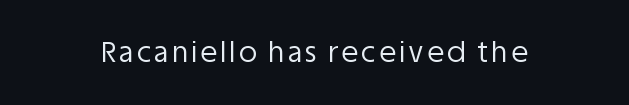
The image shows 28 px regular-weight sans-serif type, upright; set not underlined; low stroke contrast and a large x-height.
